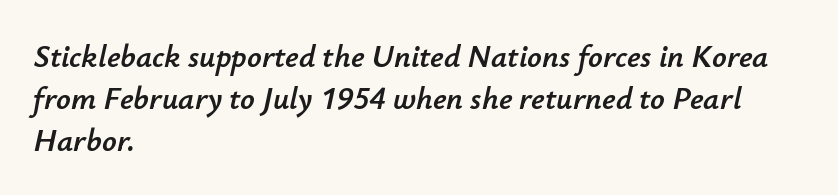
Line beginnings align vertically; line endings do not. You can tell it's italic because the verticals aren't actually vertical. There is no visible air inserted between adjacent glyphs. Students, observe: this is what conventionally led text looks like. Varying glyph widths throughout — classic text-font behaviour. Check under the words: just untouched page.
